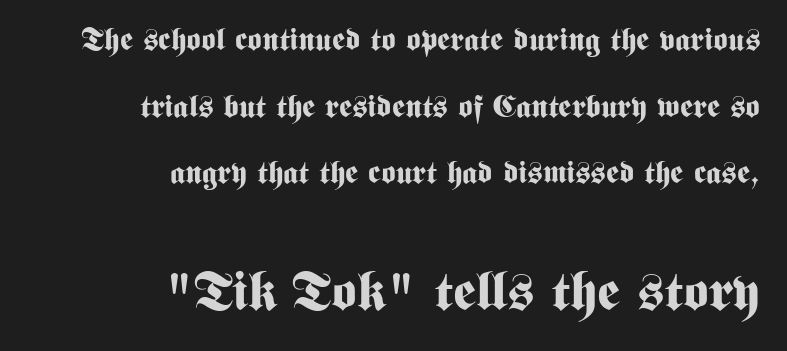
The image shows 54 px bold, condensed sans-serif type, upright; set right-aligned, loose line spacing (2.15x), normal letter spacing, not underlined; the second (bottom) block is 1.74x larger; medium stroke contrast and a medium x-height.
